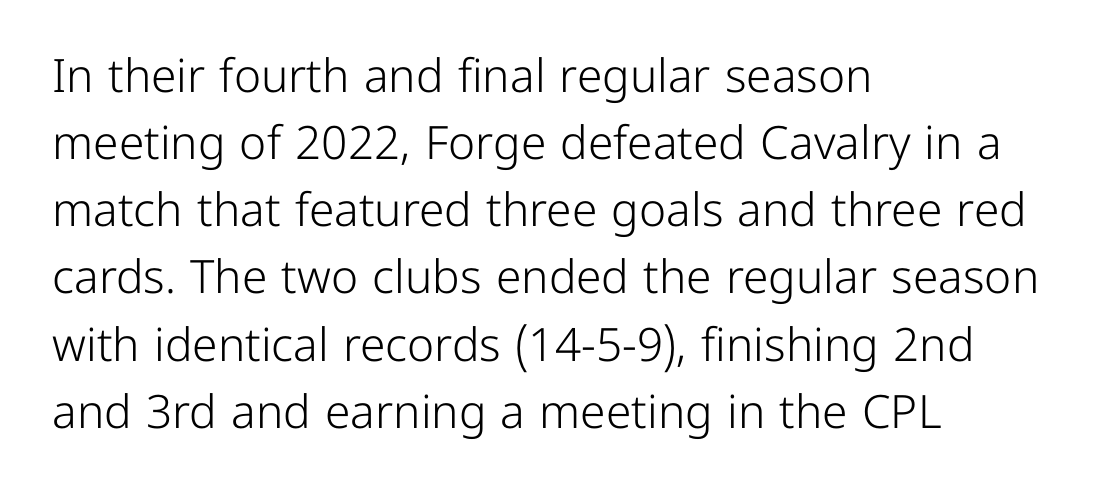
The image shows 46 px light sans-serif type, upright; set left-aligned, normal line spacing (1.46x), normal letter spacing, not underlined; low stroke contrast and a medium x-height.
